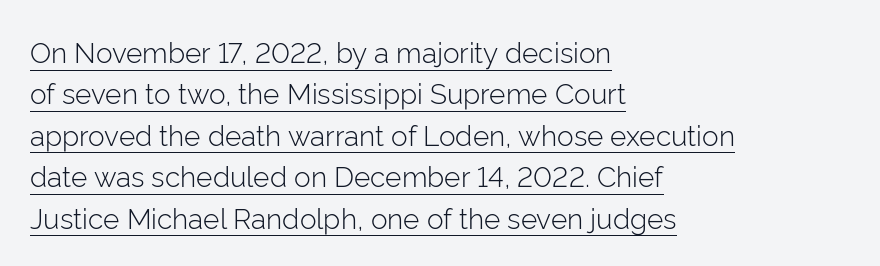
{"serif": "no", "italic": "no", "bold": "no", "weight": "light", "width": "normal", "stroke_contrast": "low", "x_height": "medium", "monospaced": "no", "underline": "yes", "align": "left", "line_spacing": "normal", "line_spacing_ratio": 1.48, "letter_spacing": "normal", "letter_spacing_em": 0.0, "glyph_px": 28}
